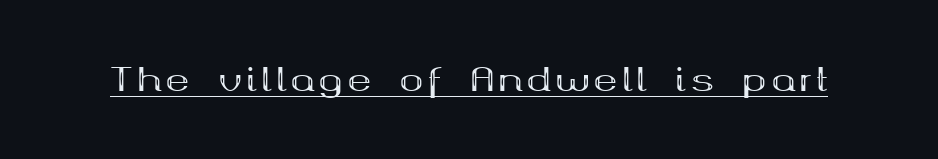
Character widths vary here, with narrow letters taking less room than wide ones. In terms of weight, the rendering is a true, heavy bold. Has an underline been added? It has. Serif or sans? Serif — the stroke terminals have little feet.
